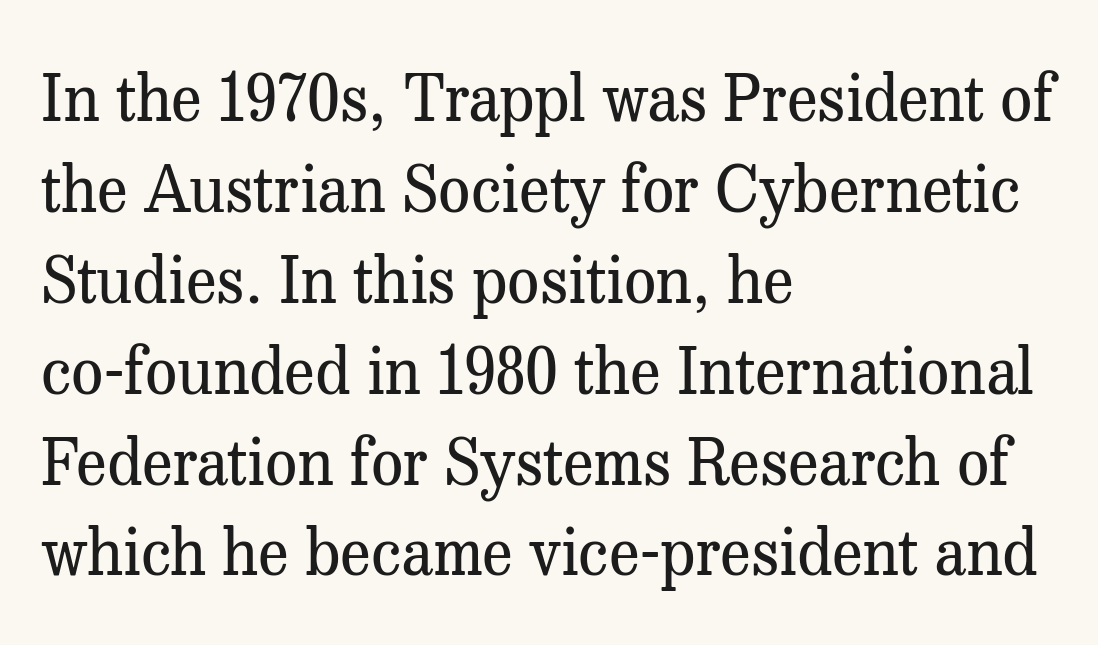
The image shows 64 px regular-weight serif type, upright; set left-aligned, normal line spacing (1.42x), normal letter spacing, not underlined; medium stroke contrast and a medium x-height.
